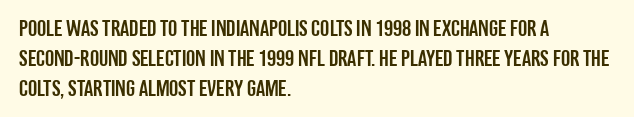
Q: Is the text italic (slanted)? A: No, it is upright.
Q: Is the text underlined? A: No.
Q: How is the paragraph aligned? A: Left-aligned.
Q: Is the spacing between letters normal or unusually wide? A: Normal.
Q: Is the spacing between lines tight, normal or loose? A: Normal.
